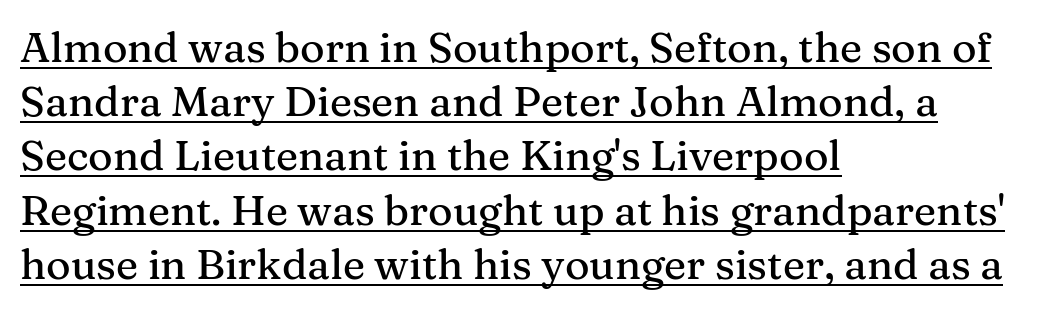
Q: Is the text italic (slanted)? A: No, it is upright.
Q: Is the typeface a serif or a sans-serif typeface? A: Serif.
Q: Is the text underlined? A: Yes.
Q: How is the paragraph aligned? A: Left-aligned.
Q: Is the spacing between letters normal or unusually wide? A: Normal.
Q: Is the spacing between lines tight, normal or loose? A: Normal.
Q: Width (condensed, normal, or wide)? A: Normal.
Q: Stroke contrast? A: Medium.
Q: x-height? A: Medium.
Q: Monospaced? A: No.
